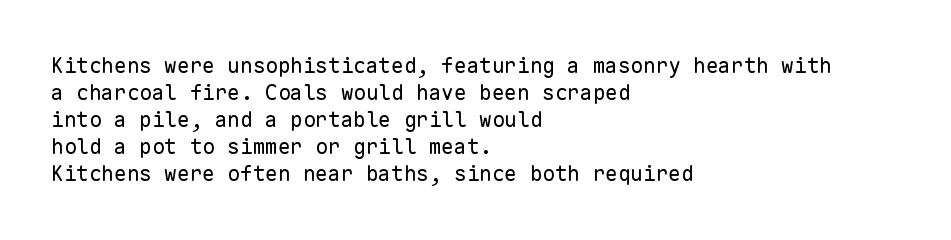
{"italic": "no", "bold": "no", "underline": "no", "align": "left", "line_spacing": "normal", "line_spacing_ratio": 1.29, "letter_spacing": "normal", "letter_spacing_em": 0.0, "glyph_px": 21}
